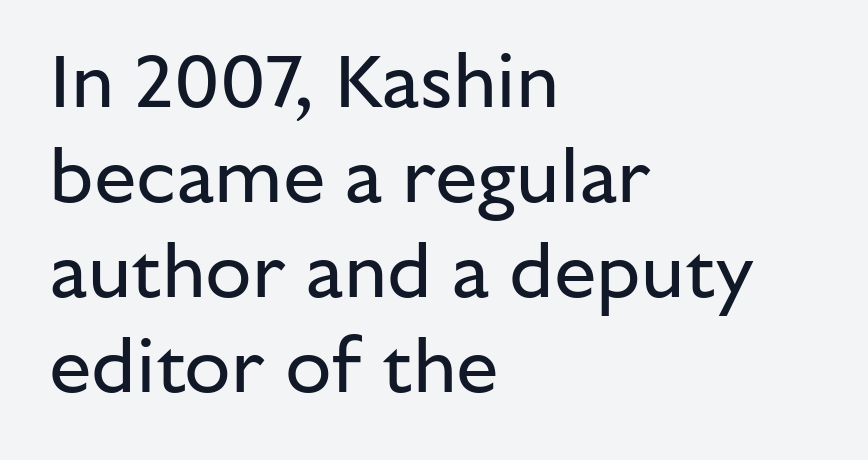
Q: Is the text bold? A: No.
Q: Is the text italic (slanted)? A: No, it is upright.
Q: Is the typeface a serif or a sans-serif typeface? A: Sans-serif.
Q: Is the text underlined? A: No.
Q: How is the paragraph aligned? A: Left-aligned.
Q: Is the spacing between letters normal or unusually wide? A: Normal.
Q: Is the spacing between lines tight, normal or loose? A: Normal.
Q: Width (condensed, normal, or wide)? A: Normal.
Q: Stroke contrast? A: Low.
Q: x-height? A: Medium.
Q: Monospaced? A: No.
